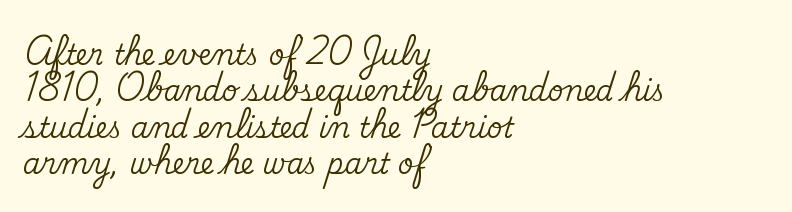
{"width": "normal", "stroke_contrast": "medium", "x_height": "small", "monospaced": "no", "underline": "no", "align": "left", "line_spacing": "normal", "line_spacing_ratio": 1.3, "letter_spacing": "normal", "letter_spacing_em": 0.0, "glyph_px": 28}
